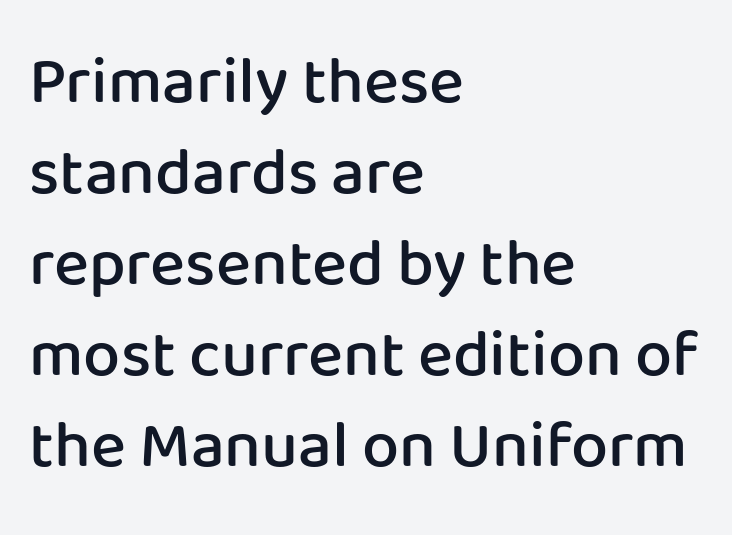
{"serif": "no", "italic": "no", "bold": "semi", "weight": "semibold", "width": "normal", "stroke_contrast": "low", "x_height": "medium", "monospaced": "no", "underline": "no", "align": "left", "line_spacing": "normal", "line_spacing_ratio": 1.38, "letter_spacing": "normal", "letter_spacing_em": 0.0, "glyph_px": 66}
